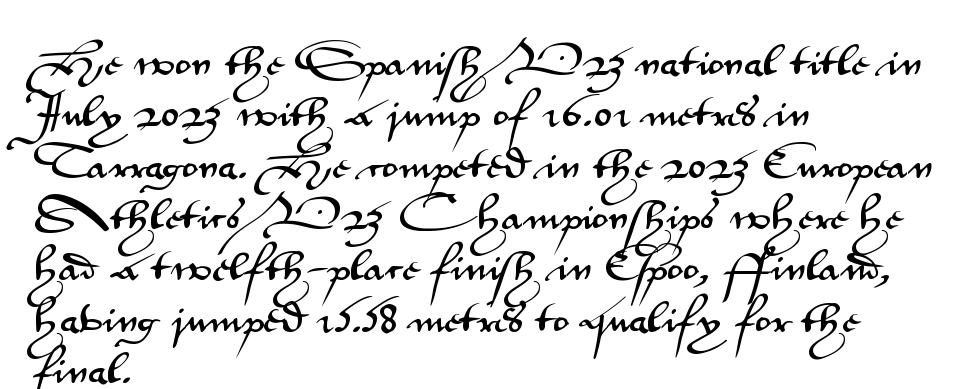
Q: Is the text italic (slanted)? A: Yes.
Q: Is the typeface a serif or a sans-serif typeface? A: Sans-serif.
Q: Is the text underlined? A: No.
Q: How is the paragraph aligned? A: Left-aligned.
Q: Is the spacing between letters normal or unusually wide? A: Normal.
Q: Is the spacing between lines tight, normal or loose? A: Normal.
Q: Width (condensed, normal, or wide)? A: Wide.
Q: Stroke contrast? A: Medium.
Q: x-height? A: Small.
Q: Monospaced? A: No.
